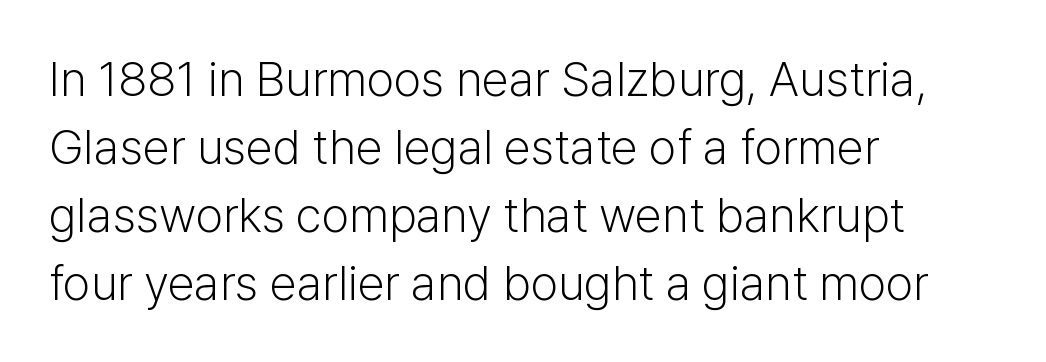
The passage shown has conventional tracking throughout. Note: no serifs on the glyphs. The baseline area is clear. The lettering holds an erect, upright posture throughout. The font is comparable to plain body text, perhaps lighter. Leftover space on each line is placed entirely after the last word.
